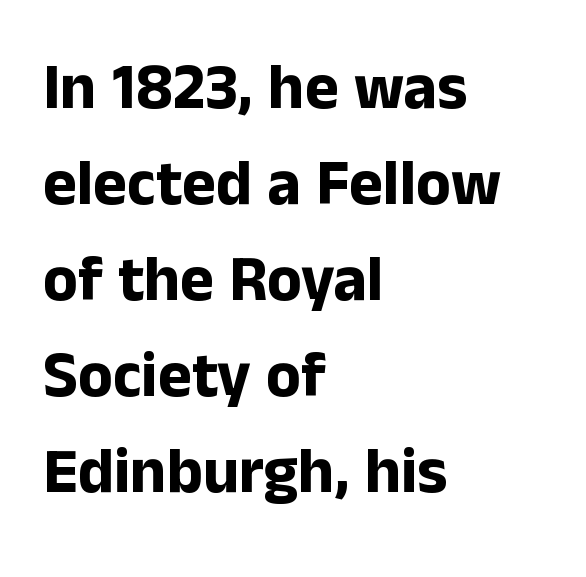
Q: Is the text bold? A: Yes.
Q: Is the text italic (slanted)? A: No, it is upright.
Q: Is the typeface a serif or a sans-serif typeface? A: Sans-serif.
Q: Is the text underlined? A: No.
Q: How is the paragraph aligned? A: Left-aligned.
Q: Is the spacing between letters normal or unusually wide? A: Normal.
Q: Is the spacing between lines tight, normal or loose? A: Normal.
Q: Width (condensed, normal, or wide)? A: Normal.
Q: Stroke contrast? A: Low.
Q: x-height? A: Medium.
Q: Monospaced? A: No.
